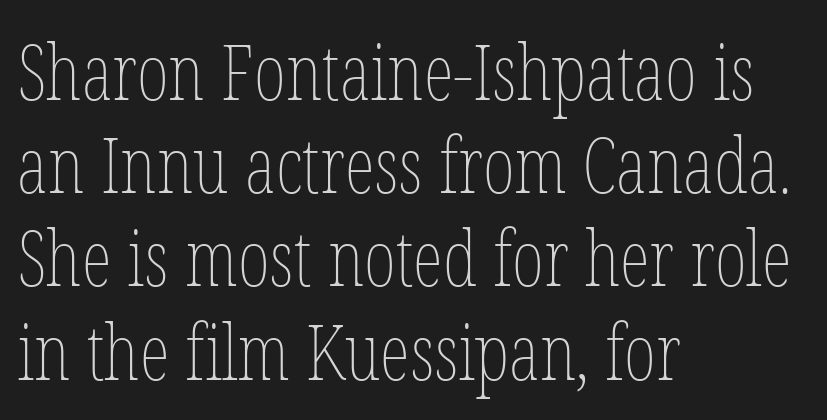
The image shows 77 px thin, condensed type, upright; set left-aligned, line spacing 1.21x, normal letter spacing, not underlined; low stroke contrast and a medium x-height.
